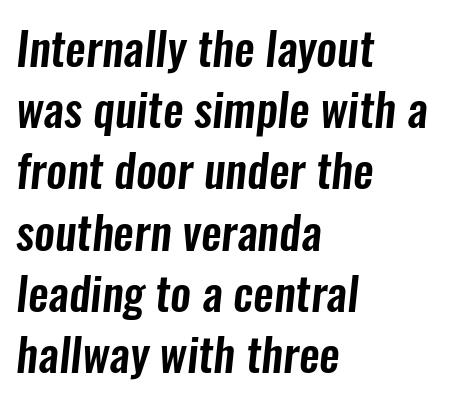
{"serif": "no", "width": "condensed", "stroke_contrast": "low", "x_height": "medium", "monospaced": "no", "underline": "no", "align": "left", "line_spacing": "normal", "line_spacing_ratio": 1.33, "letter_spacing": "normal", "letter_spacing_em": 0.0, "glyph_px": 46}
